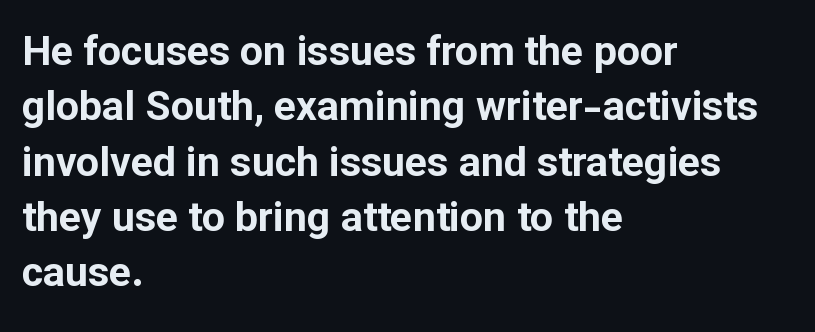
{"serif": "no", "italic": "no", "bold": "yes", "weight": "bold", "width": "normal", "stroke_contrast": "low", "x_height": "medium", "monospaced": "no", "underline": "no", "align": "left", "line_spacing": "normal", "line_spacing_ratio": 1.35, "letter_spacing": "normal", "letter_spacing_em": 0.0, "glyph_px": 41}
